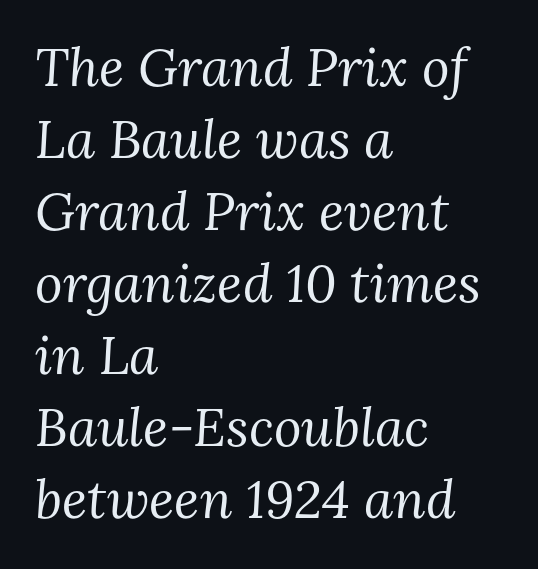
Looks like regular typesetting: each glyph gets only the width it needs. The ragged edge is on the right, which tells us the setting is flush left. To sum up the face: it has serifs. Does extra space separate the letters? No, they use regular spacing.
